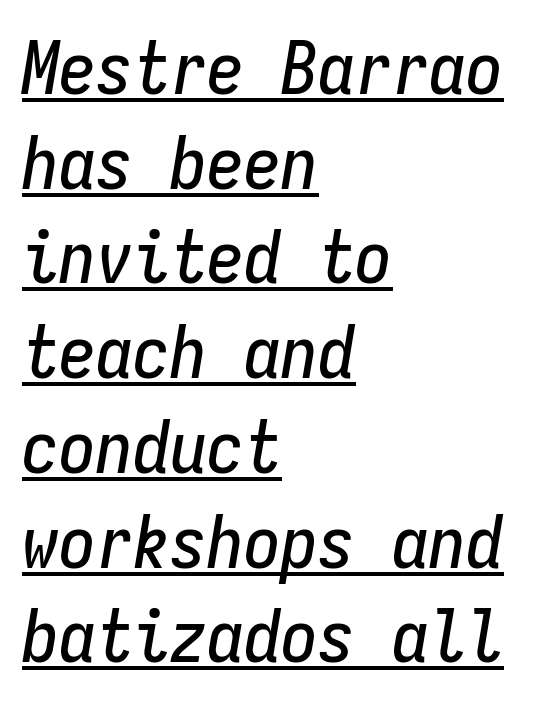
The image shows 74 px condensed type, italic (leaning right), monospaced; set left-aligned, normal line spacing (1.28x), normal letter spacing, underlined; low stroke contrast and a medium x-height.
